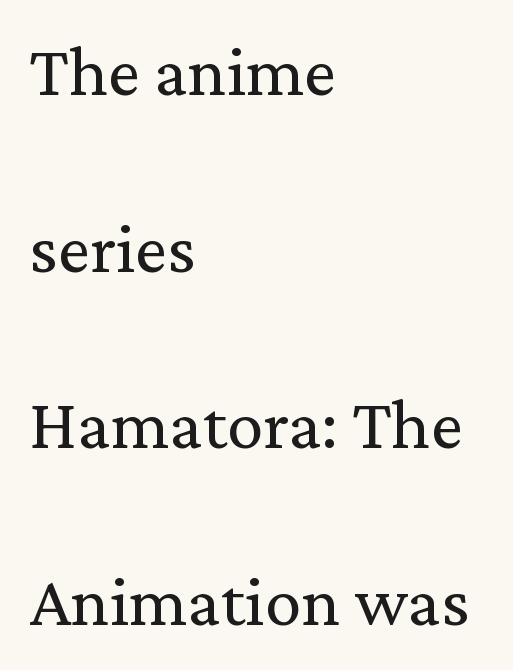
Q: Is the text bold? A: No.
Q: Is the text italic (slanted)? A: No, it is upright.
Q: Is the typeface a serif or a sans-serif typeface? A: Serif.
Q: Is the text underlined? A: No.
Q: How is the paragraph aligned? A: Left-aligned.
Q: Is the spacing between letters normal or unusually wide? A: Normal.
Q: Is the spacing between lines tight, normal or loose? A: Loose.
Q: Width (condensed, normal, or wide)? A: Normal.
Q: Stroke contrast? A: Medium.
Q: x-height? A: Medium.
Q: Monospaced? A: No.
